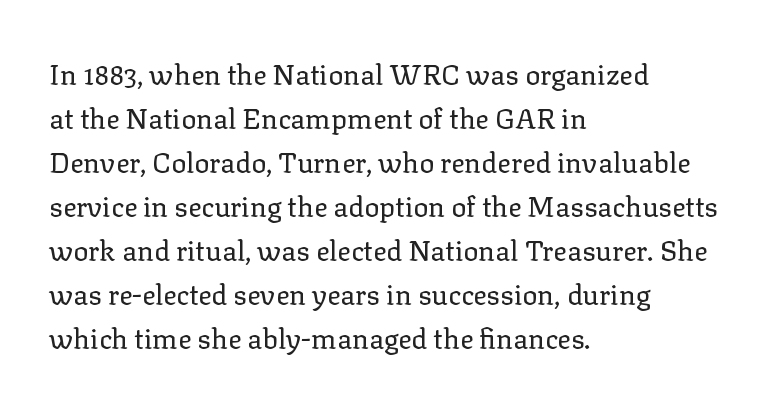
{"serif": "yes", "italic": "no", "bold": "no", "weight": "regular", "width": "normal", "stroke_contrast": "low", "x_height": "medium", "monospaced": "no", "underline": "no", "align": "left", "line_spacing": "normal", "line_spacing_ratio": 1.57, "letter_spacing": "normal", "letter_spacing_em": 0.0, "glyph_px": 28}
